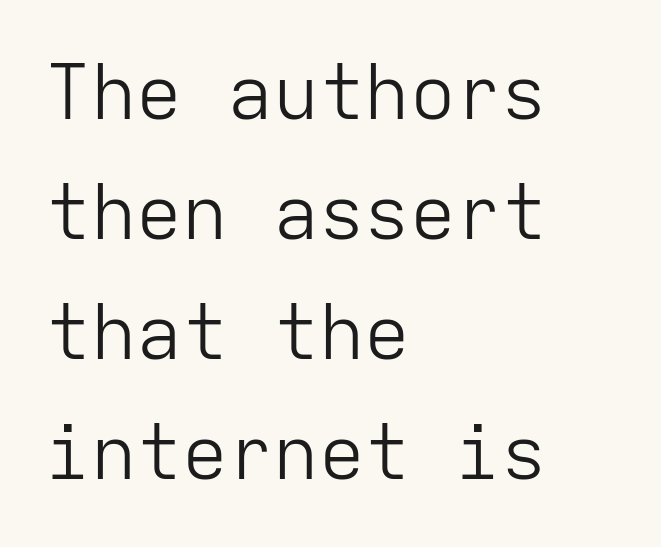
{"serif": "no", "italic": "no", "bold": "no", "weight": "light", "width": "normal", "stroke_contrast": "low", "x_height": "medium", "monospaced": "yes", "underline": "no", "align": "left", "line_spacing": "normal", "line_spacing_ratio": 1.58, "letter_spacing": "normal", "letter_spacing_em": 0.0, "glyph_px": 76}
